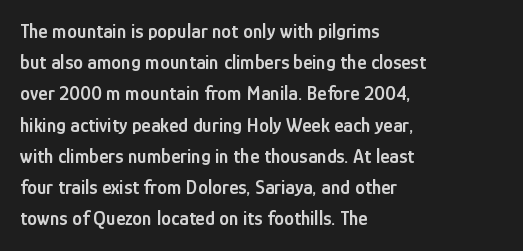
Q: Is the text bold? A: Semi-bold.
Q: Is the text italic (slanted)? A: No, it is upright.
Q: Is the text underlined? A: No.
Q: How is the paragraph aligned? A: Left-aligned.
Q: Is the spacing between letters normal or unusually wide? A: Normal.
Q: Is the spacing between lines tight, normal or loose? A: Normal.
